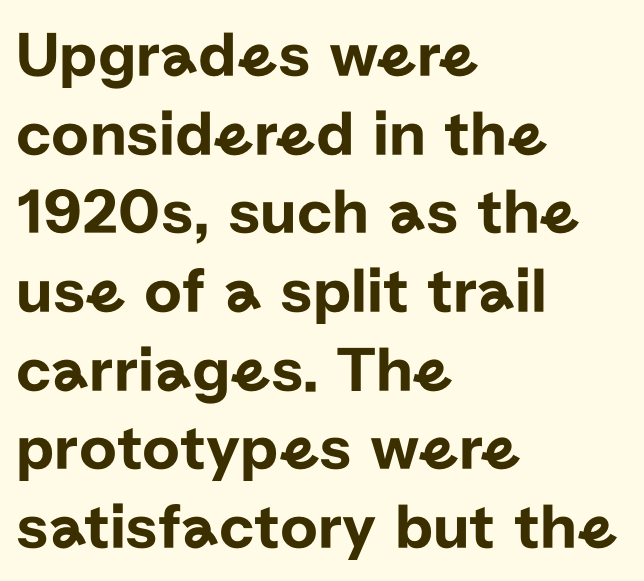
Q: Is the text italic (slanted)? A: No, it is upright.
Q: Is the typeface a serif or a sans-serif typeface? A: Sans-serif.
Q: Is the text underlined? A: No.
Q: How is the paragraph aligned? A: Left-aligned.
Q: Is the spacing between letters normal or unusually wide? A: Normal.
Q: Width (condensed, normal, or wide)? A: Normal.
Q: Stroke contrast? A: Low.
Q: x-height? A: Medium.
Q: Monospaced? A: No.
